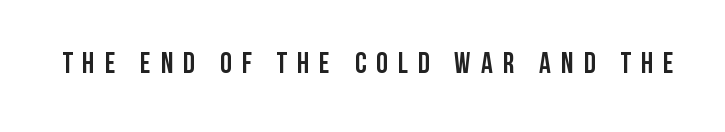
The image shows 29 px semibold, condensed sans-serif type, upright; set unusually wide letter spacing (+0.35 em), not underlined; low stroke contrast and a large x-height.
